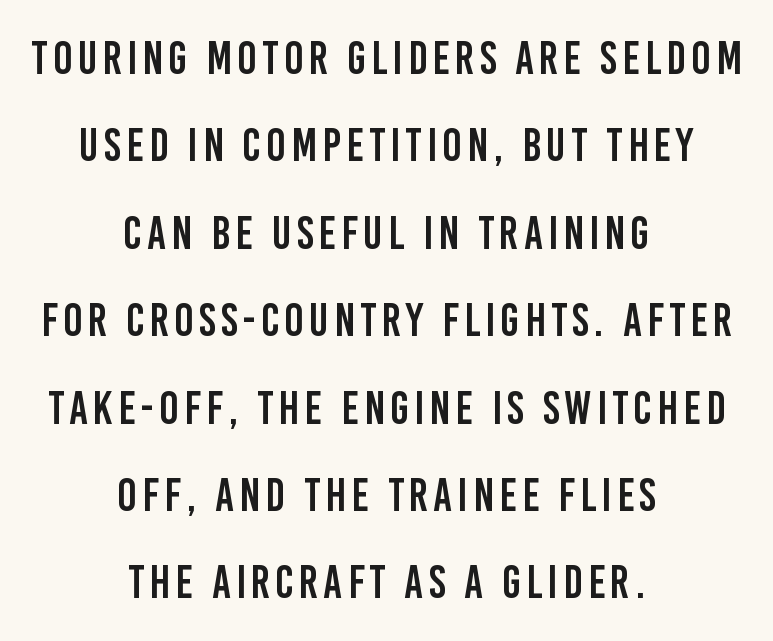
The image shows 46 px condensed sans-serif type, upright; set centered, loose line spacing (1.9x), not underlined; low stroke contrast and a large x-height.
